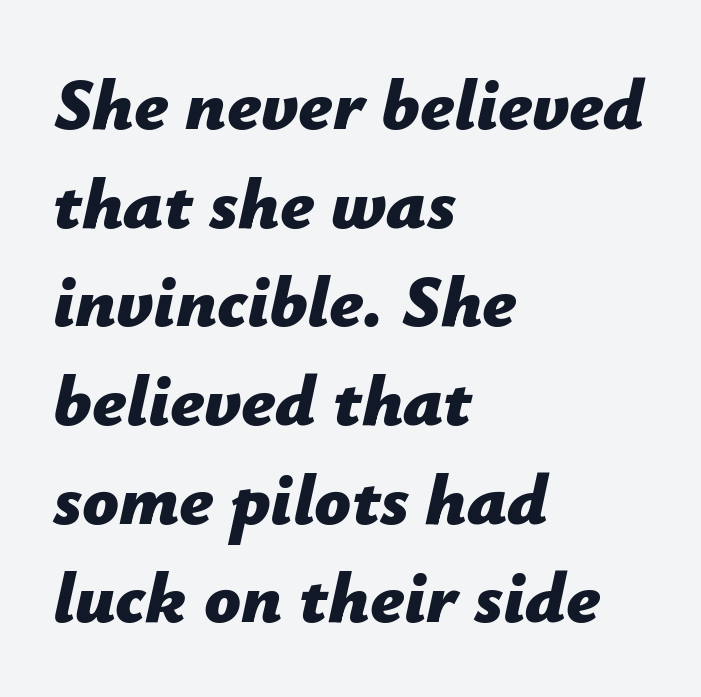
Compared with typical paragraphs, the rows here are spaced about the same. Note the varied advance widths — an 'i' is clearly narrower than an 'm'. There's an unmistakable incline to the writing here. Is the type bold? Yes — the strokes are clearly thick and heavy.
